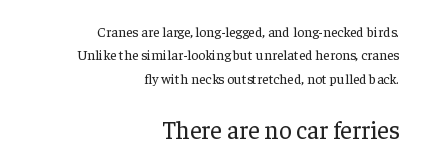
{"italic": "no", "bold": "no", "underline": "no", "align": "right", "line_spacing": "normal", "line_spacing_ratio": 1.67, "letter_spacing": "normal", "letter_spacing_em": 0.0, "larger_block": "second", "size_ratio": 1.79, "glyph_px": 25}
